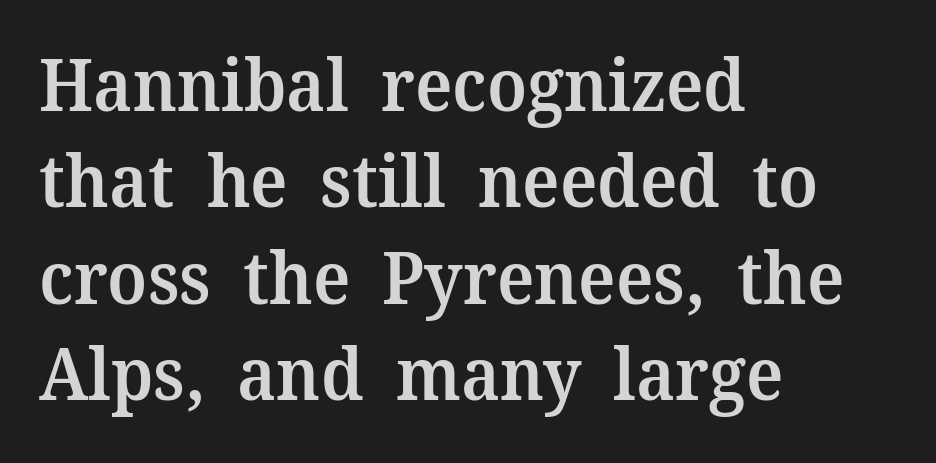
Small tapered or slab feet sit at the stroke ends, so this counts as serif. When letters stand straight like this, we call the style roman or upright. Quick note: interline space is typical. The ragged edge is on the right, which tells us the setting is flush left. Caption: standard tracking, unaltered. Lines of text with bare space underneath.
